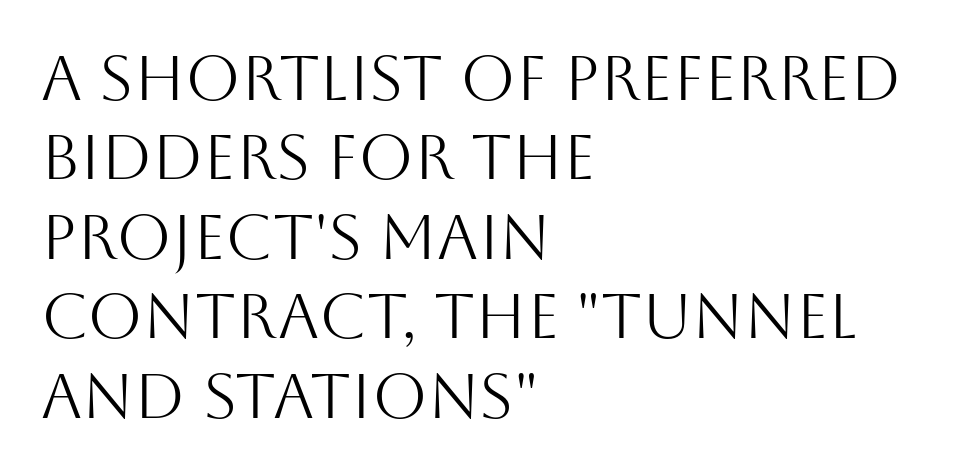
This block has exactly the height ordinary leading produces. No chunkiness to these letters — they're not bold. Beneath every word, the page is bare. The letters stand straight up with perfectly vertical stems. Font category for this specimen: sans-serif.
